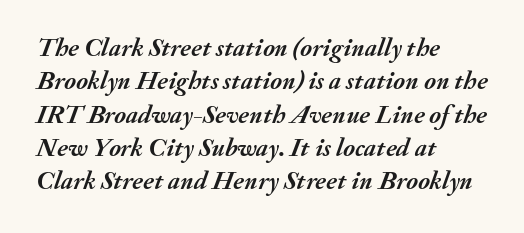
The image shows 26 px bold type, italic (leaning right); set left-aligned, normal line spacing (1.28x), normal letter spacing, not underlined.
